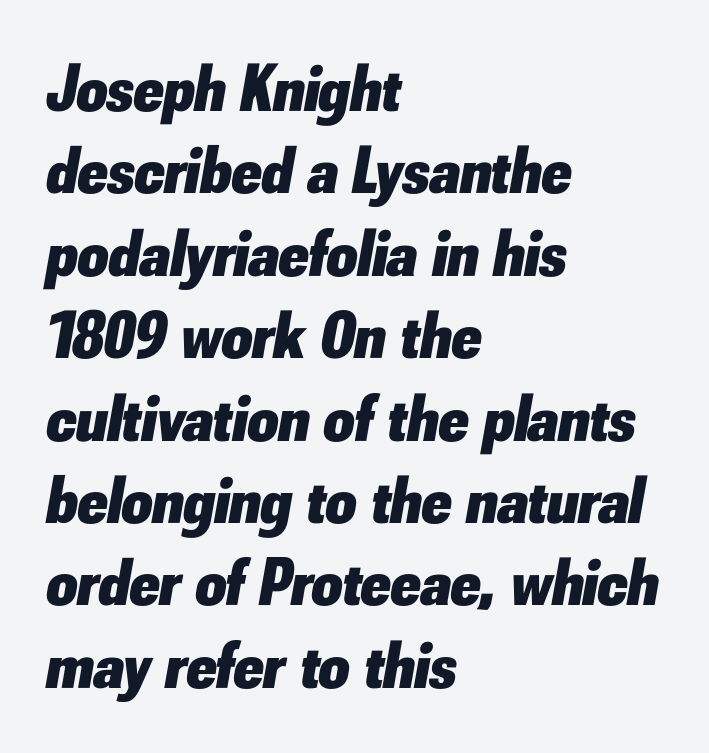
The image shows 67 px heavy type, italic (leaning right); set left-aligned, line spacing 1.23x, normal letter spacing, not underlined; low stroke contrast and a small x-height.
